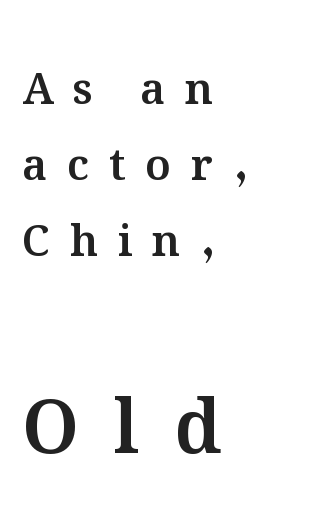
Q: Is the text italic (slanted)? A: No, it is upright.
Q: Is the text underlined? A: No.
Q: How is the paragraph aligned? A: Left-aligned.
Q: Is the spacing between letters normal or unusually wide? A: Unusually wide.
Q: Which block of text is set in a larger size, the first (top) or the second (bottom)? A: The second (bottom) one.
Q: Width (condensed, normal, or wide)? A: Normal.
Q: Stroke contrast? A: Medium.
Q: x-height? A: Medium.
Q: Monospaced? A: No.
